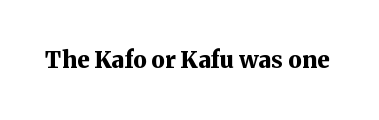
Notice how thick the strokes are: this is what a full bold looks like. In terms of letterspacing, this is plain default setting. The specimen omits any rule beneath the text block's lines. The lettering stays uniformly vertical, giving the passage a roman look.
